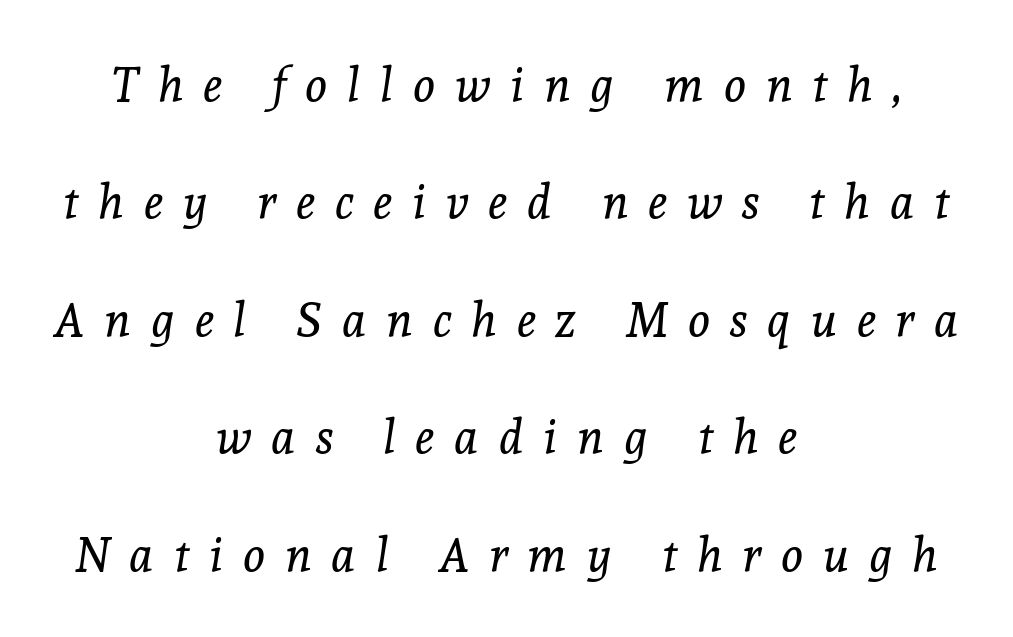
The image shows 47 px regular-weight serif type, italic (leaning right); set centered, loose line spacing (2.5x), unusually wide letter spacing (+0.42 em), not underlined; a medium x-height.
